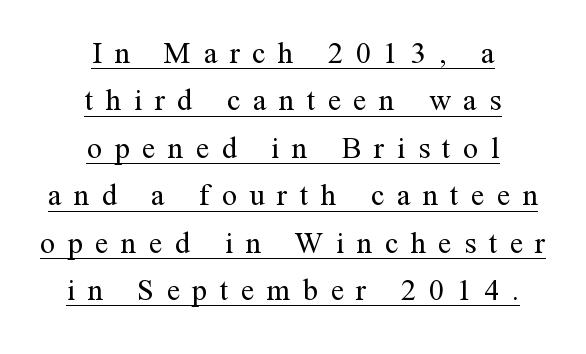
{"serif": "yes", "italic": "no", "bold": "no", "weight": "regular", "width": "normal", "stroke_contrast": "medium", "x_height": "medium", "monospaced": "no", "underline": "yes", "align": "center", "line_spacing": "normal", "line_spacing_ratio": 1.58, "letter_spacing": "wide", "letter_spacing_em": 0.42, "glyph_px": 30}
